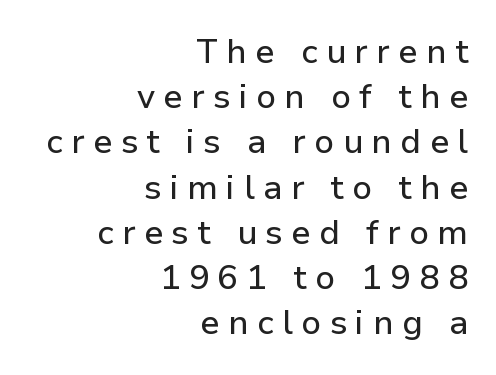
The image shows 34 px sans-serif type, upright; set right-aligned, normal line spacing (1.33x), unusually wide letter spacing (+0.25 em), not underlined; low stroke contrast and a medium x-height.
